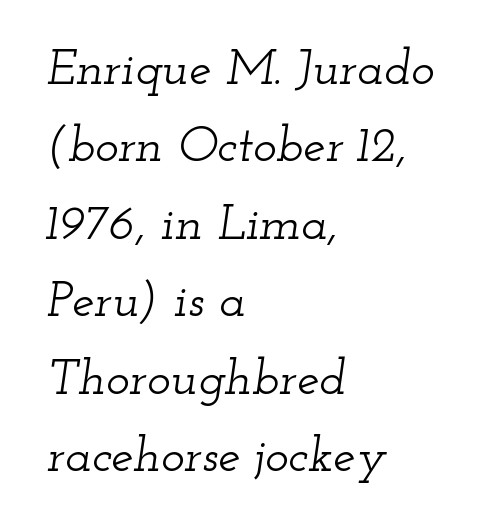
The image shows 50 px wide serif type, italic (leaning right); set left-aligned, normal line spacing (1.55x), normal letter spacing, not underlined; low stroke contrast and a small x-height.
